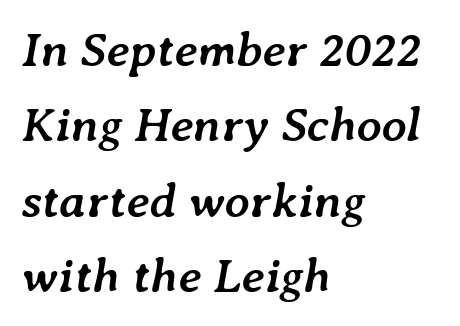
{"italic": "yes", "lean": "right", "slant_degrees": 7, "bold": "yes", "weight": "semibold", "width": "normal", "stroke_contrast": "low", "x_height": "medium", "monospaced": "no", "underline": "no", "align": "left", "line_spacing": "normal", "line_spacing_ratio": 1.54, "letter_spacing": "normal", "letter_spacing_em": 0.0, "glyph_px": 49}
